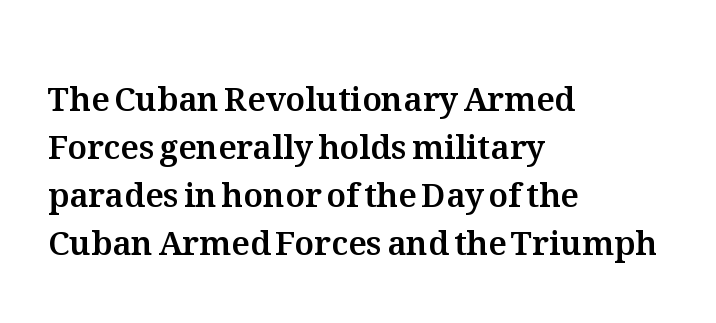
Q: Is the text italic (slanted)? A: No, it is upright.
Q: Is the text underlined? A: No.
Q: How is the paragraph aligned? A: Left-aligned.
Q: Is the spacing between letters normal or unusually wide? A: Normal.
Q: Is the spacing between lines tight, normal or loose? A: Normal.
Q: Width (condensed, normal, or wide)? A: Normal.
Q: Stroke contrast? A: Medium.
Q: x-height? A: Medium.
Q: Monospaced? A: No.
